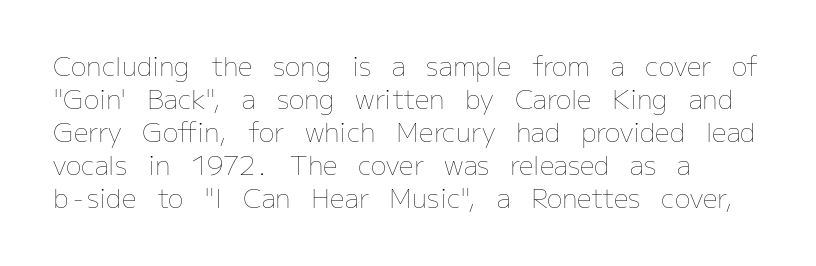
The image shows 26 px text type, upright; set left-aligned, normal line spacing (1.27x), normal letter spacing, not underlined.
